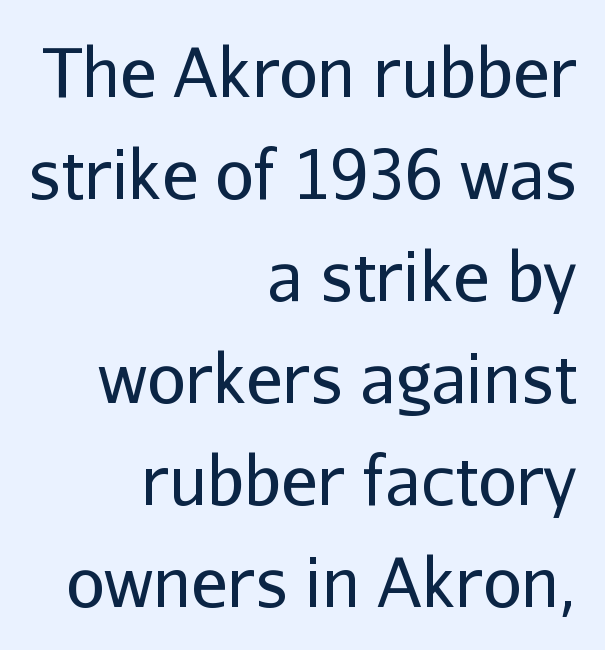
{"serif": "no", "italic": "no", "bold": "no", "weight": "regular", "width": "normal", "stroke_contrast": "low", "x_height": "medium", "monospaced": "no", "underline": "no", "align": "right", "line_spacing": "normal", "line_spacing_ratio": 1.5, "letter_spacing": "normal", "letter_spacing_em": 0.0, "glyph_px": 68}
